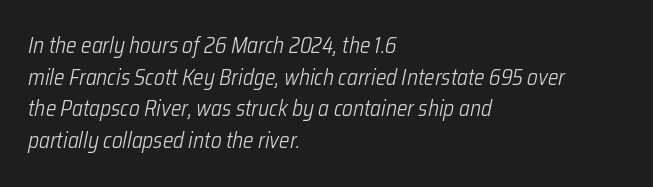
Q: Is the text bold? A: No.
Q: Is the text italic (slanted)? A: Yes, it leans right by about 12 degrees.
Q: Is the text underlined? A: No.
Q: How is the paragraph aligned? A: Left-aligned.
Q: Is the spacing between letters normal or unusually wide? A: Normal.
Q: Is the spacing between lines tight, normal or loose? A: Normal.
